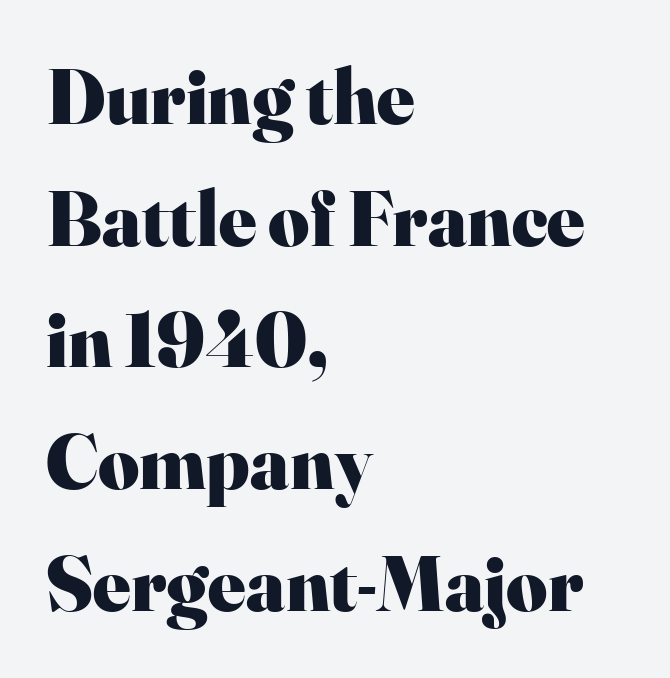
The letters stand upright; this is a roman face. The designer went with a serif here, giving each stem small feet. The typesetting leans heavy: a genuine bold. Does extra space separate the letters? No, they use regular spacing. Unmarked baselines from the first word to the last. These lines sit exactly where default settings would place them.
